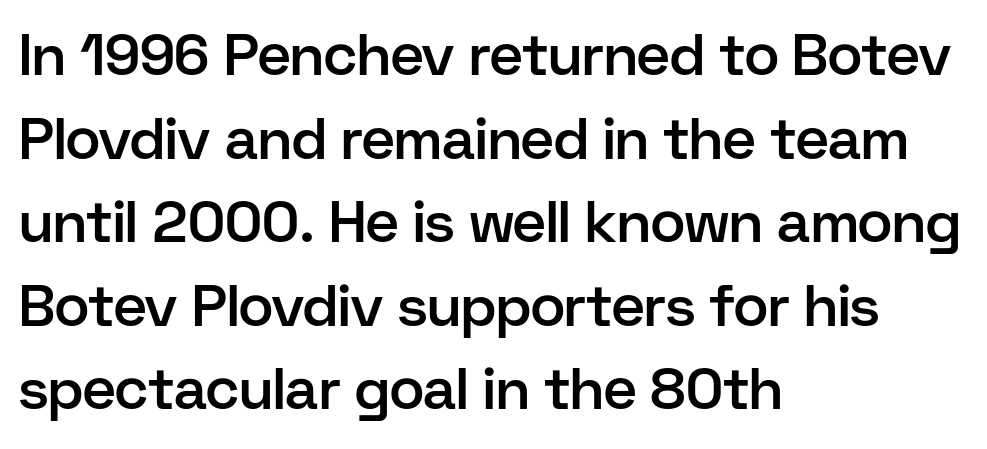
Q: Is the text bold? A: Semi-bold.
Q: Is the text italic (slanted)? A: No, it is upright.
Q: Is the typeface a serif or a sans-serif typeface? A: Sans-serif.
Q: Is the text underlined? A: No.
Q: How is the paragraph aligned? A: Left-aligned.
Q: Is the spacing between letters normal or unusually wide? A: Normal.
Q: Is the spacing between lines tight, normal or loose? A: Normal.
Q: Width (condensed, normal, or wide)? A: Normal.
Q: Stroke contrast? A: Low.
Q: x-height? A: Medium.
Q: Monospaced? A: No.
